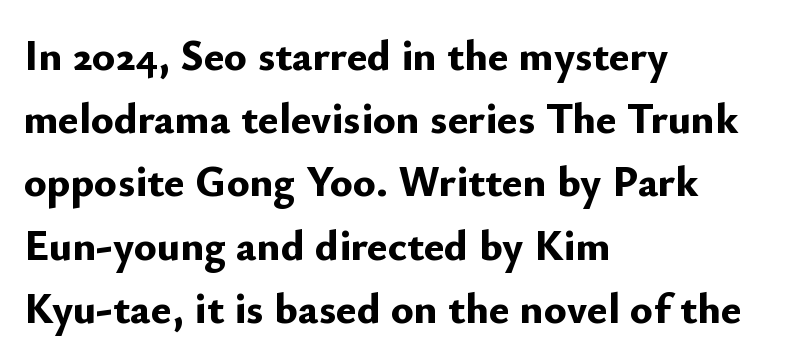
The image shows 43 px bold sans-serif type, upright; set left-aligned, normal line spacing (1.47x), normal letter spacing, not underlined; low stroke contrast and a small x-height.
